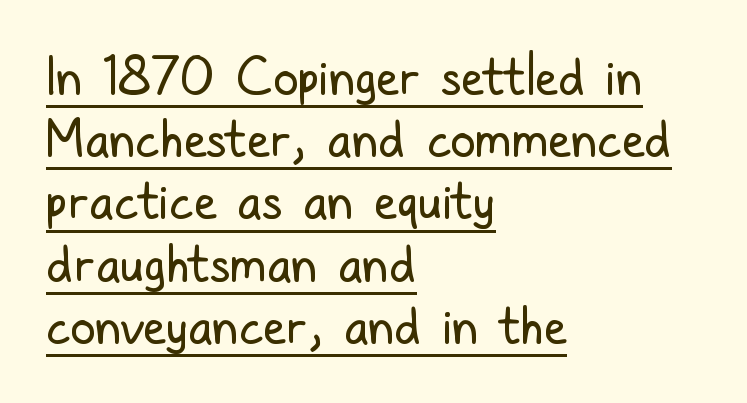
This sample has the flowing, uneven cadence of proportional lettering. Style check: upright. Serif or sans? Sans — the stroke terminals are bare. Each line starts at the same left margin while the right side varies.
